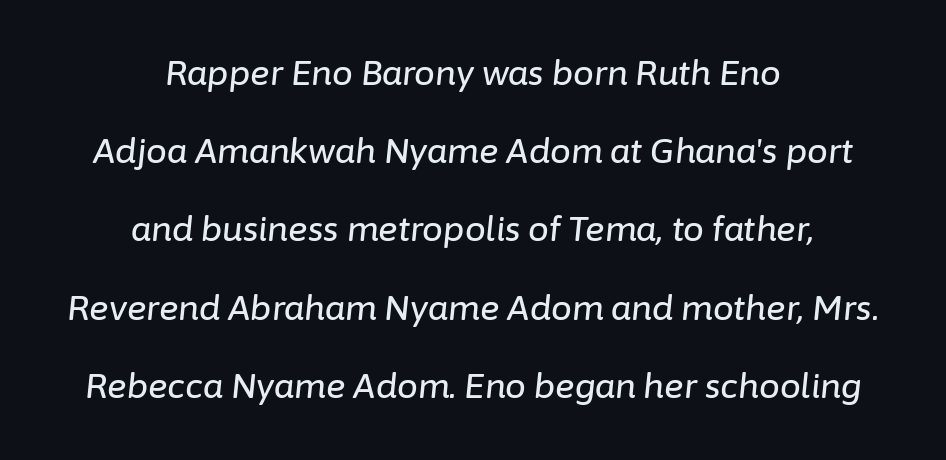
Q: Is the text italic (slanted)? A: Yes, it leans right by about 6 degrees.
Q: Is the text underlined? A: No.
Q: How is the paragraph aligned? A: Centered.
Q: Is the spacing between letters normal or unusually wide? A: Normal.
Q: Is the spacing between lines tight, normal or loose? A: Loose.
Q: Width (condensed, normal, or wide)? A: Normal.
Q: Stroke contrast? A: Low.
Q: x-height? A: Medium.
Q: Monospaced? A: No.
